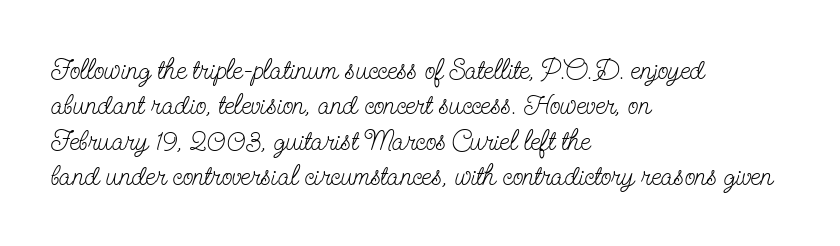
{"serif": "yes", "bold": "no", "weight": "light", "width": "condensed", "stroke_contrast": "low", "x_height": "small", "monospaced": "no", "underline": "no", "align": "left", "line_spacing": "normal", "line_spacing_ratio": 1.26, "letter_spacing": "normal", "letter_spacing_em": 0.0, "glyph_px": 28}
